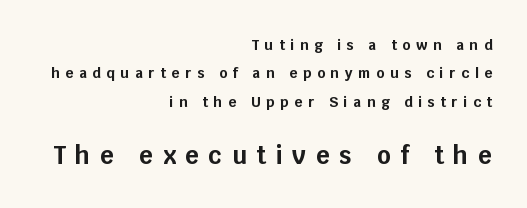
{"italic": "no", "bold": "yes", "underline": "no", "align": "right", "line_spacing": "loose", "line_spacing_ratio": 2.03, "letter_spacing": "wide", "letter_spacing_em": 0.4, "larger_block": "second", "size_ratio": 1.71, "glyph_px": 24}
